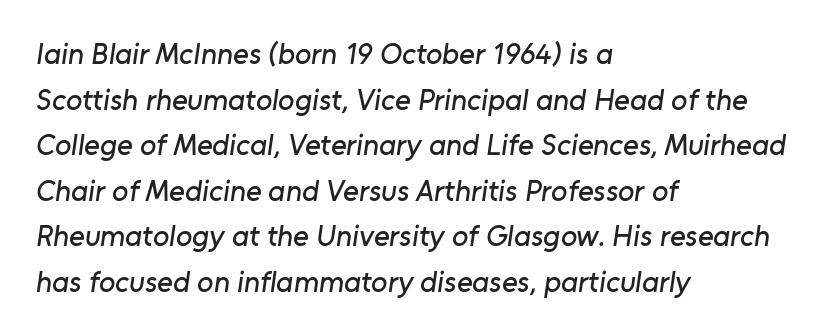
{"serif": "no", "width": "normal", "stroke_contrast": "low", "x_height": "medium", "monospaced": "no", "underline": "no", "align": "left", "line_spacing": "normal", "line_spacing_ratio": 1.52, "letter_spacing": "normal", "letter_spacing_em": 0.0, "glyph_px": 30}
